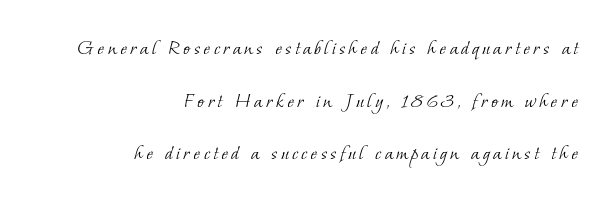
The letterforms sit at book weight or below. All the whitespace from short lines collects on the left. Airy leading. The passage shown is not underscored anywhere.
